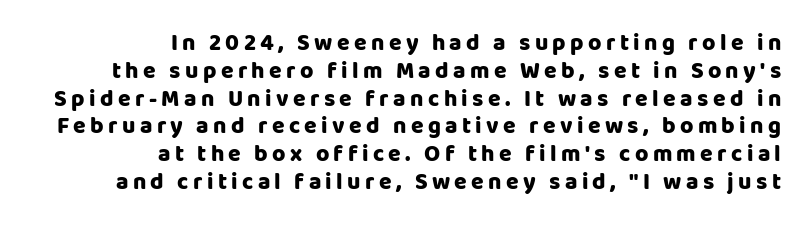
{"italic": "no", "bold": "yes", "underline": "no", "align": "right", "line_spacing_ratio": 1.21, "glyph_px": 23}
